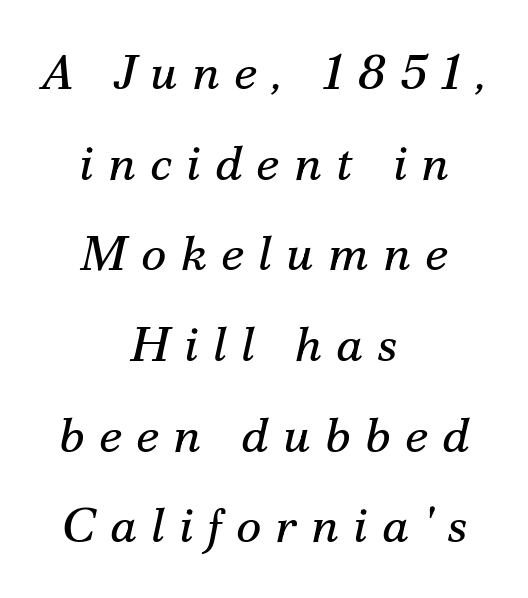
Descenders hang freely into open space. Observe the serifs anchoring each vertical stroke in this sample. Spacing verdict: proportional, widths tailored to each character. Words appear elongated and porous because spacing is wide.
